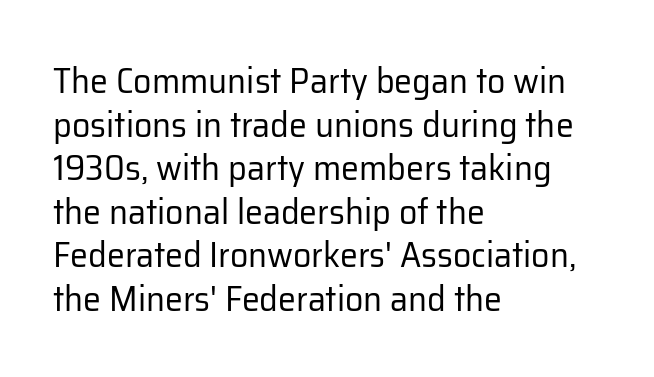
{"serif": "no", "italic": "no", "bold": "no", "weight": "regular", "width": "normal", "stroke_contrast": "low", "x_height": "medium", "monospaced": "no", "underline": "no", "align": "left", "line_spacing_ratio": 1.21, "letter_spacing": "normal", "letter_spacing_em": 0.0, "glyph_px": 36}
